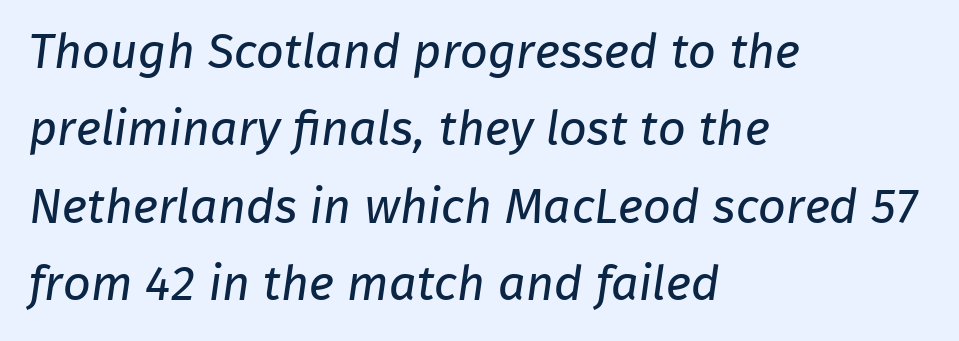
The image shows 49 px regular-weight sans-serif type; set left-aligned, normal line spacing (1.58x), normal letter spacing, not underlined; low stroke contrast and a medium x-height.
